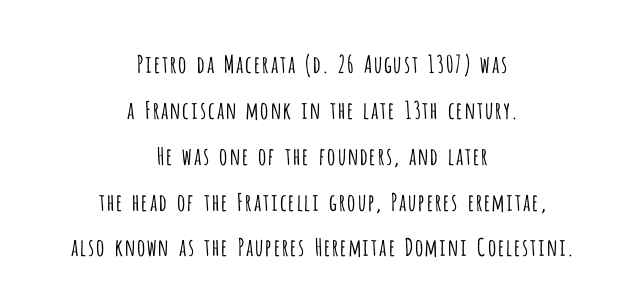
The image shows 24 px text type, upright; set centered, loose line spacing (1.91x), normal letter spacing, not underlined.
